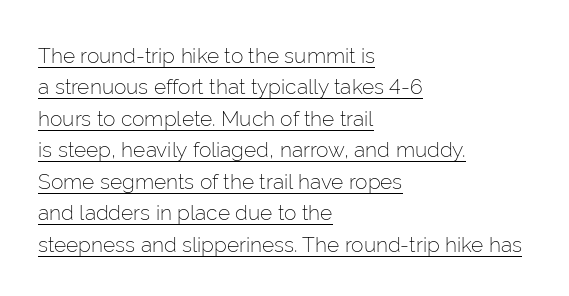
The image shows 21 px text type, upright; set left-aligned, normal line spacing (1.5x), normal letter spacing, underlined.
